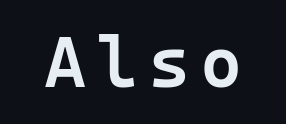
The image shows 72 px semibold sans-serif type, upright, monospaced; set not underlined; low stroke contrast and a medium x-height.
